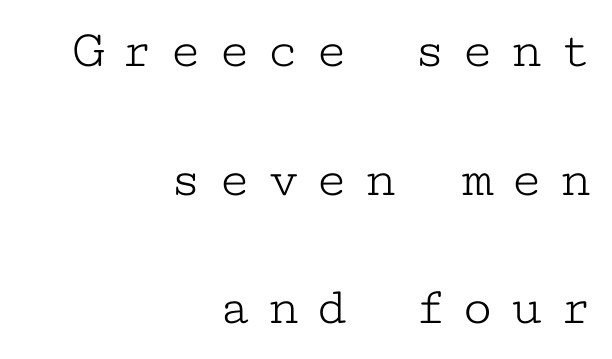
The image shows 55 px light, wide serif type, upright, monospaced; set right-aligned, loose line spacing (2.34x), unusually wide letter spacing (+0.28 em), not underlined; low stroke contrast and a medium x-height.
